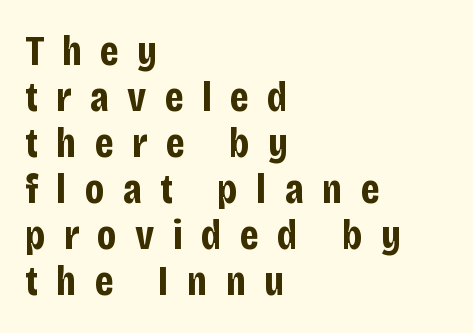
A typesetter would call this proportional, since set widths differ per character. Do the letters lean? They stand straight. The words here are not underlined. The designer went with a sans here, leaving each stem footless.
